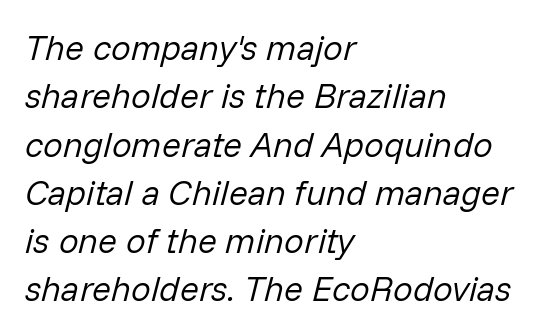
Plain, unruled lines of type. The paragraph has a hard left edge and a soft right edge. Designer's note — italics engaged. Look at the tracking — it's just the regular setting, nothing added.
